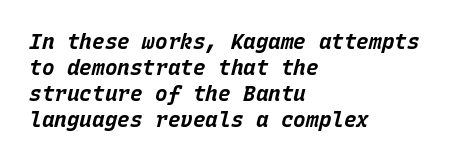
These lines were composed using italics. Look at the tracking — it's just the regular setting, nothing added. Emphasis by weight is at full strength: bold. Line beginnings align vertically; line endings do not. Check under the words: just untouched page.
